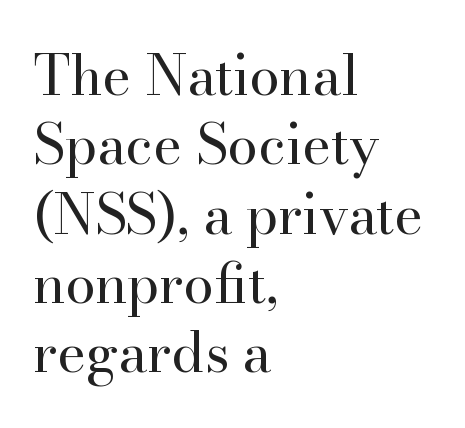
{"serif": "yes", "italic": "no", "bold": "no", "weight": "regular", "width": "normal", "stroke_contrast": "high", "x_height": "small", "monospaced": "no", "underline": "no", "align": "left", "line_spacing": "normal", "line_spacing_ratio": 1.26, "letter_spacing": "normal", "letter_spacing_em": 0.0, "glyph_px": 55}
